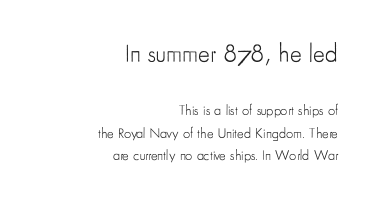
The image shows 25 px text type, upright; set right-aligned, normal line spacing (1.63x), normal letter spacing, not underlined; the first (top) block is 1.79x larger.
